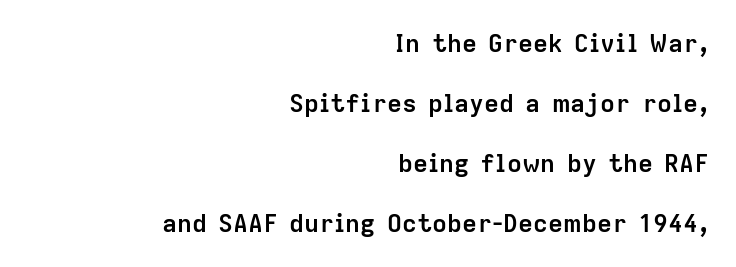
{"italic": "no", "bold": "yes", "underline": "no", "align": "right", "line_spacing": "loose", "line_spacing_ratio": 2.4, "letter_spacing": "normal", "letter_spacing_em": 0.0, "glyph_px": 25}
